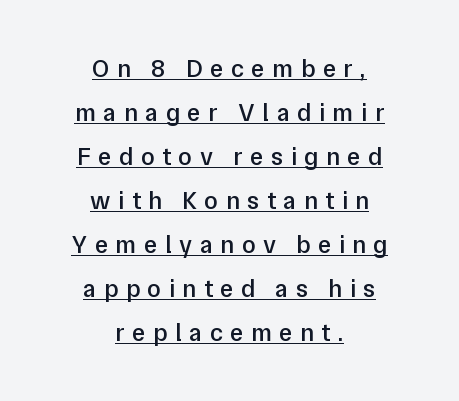
The image shows 25 px text type, upright; set centered, line spacing 1.76x, unusually wide letter spacing (+0.3 em), underlined.
